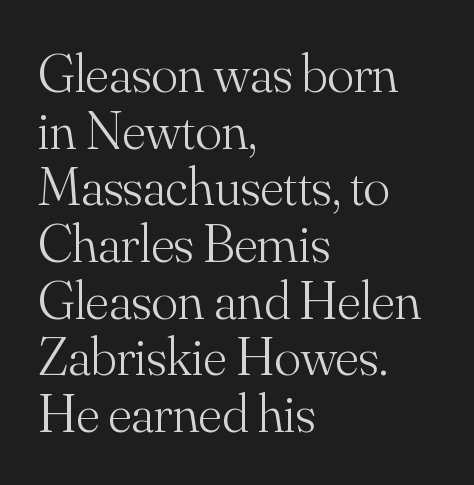
{"serif": "yes", "italic": "no", "bold": "no", "weight": "light", "width": "normal", "stroke_contrast": "medium", "x_height": "small", "monospaced": "no", "underline": "no", "align": "left", "line_spacing": "tight", "line_spacing_ratio": 1.03, "letter_spacing": "normal", "letter_spacing_em": 0.0, "glyph_px": 55}
